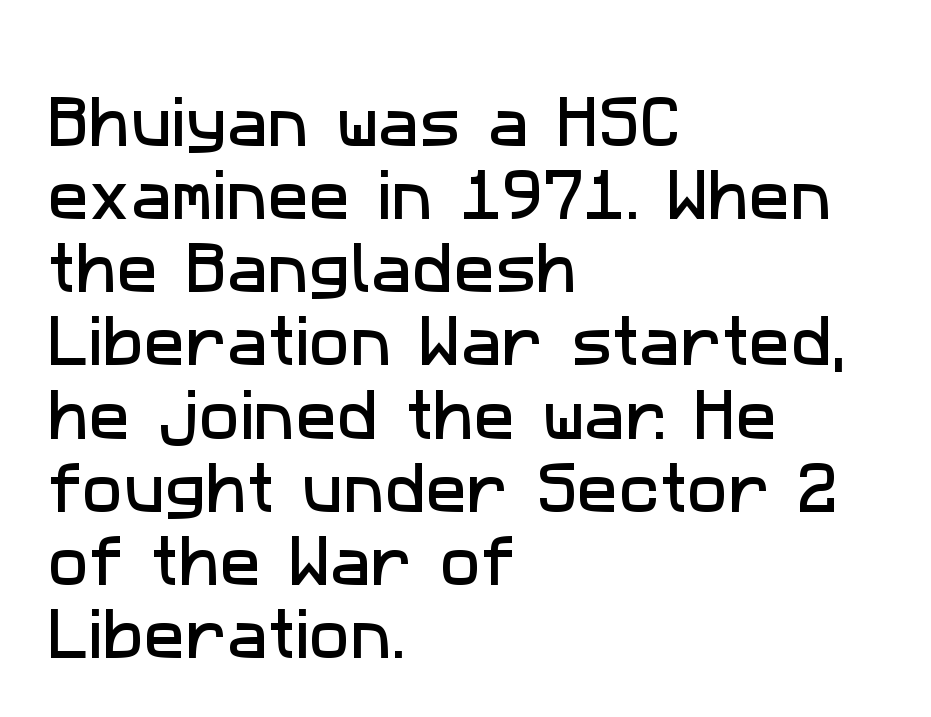
The image shows 55 px sans-serif type; set left-aligned, normal line spacing (1.33x), normal letter spacing, not underlined; low stroke contrast and a medium x-height.
